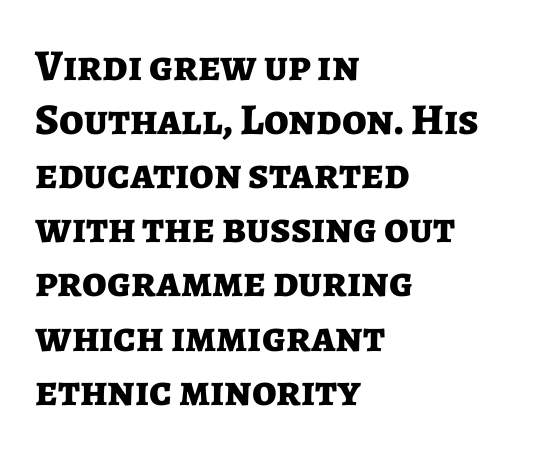
Q: Is the text bold? A: Yes.
Q: Is the text italic (slanted)? A: No, it is upright.
Q: Is the typeface a serif or a sans-serif typeface? A: Sans-serif.
Q: Is the text underlined? A: No.
Q: How is the paragraph aligned? A: Left-aligned.
Q: Is the spacing between letters normal or unusually wide? A: Normal.
Q: Width (condensed, normal, or wide)? A: Normal.
Q: Stroke contrast? A: Low.
Q: x-height? A: Medium.
Q: Monospaced? A: No.
